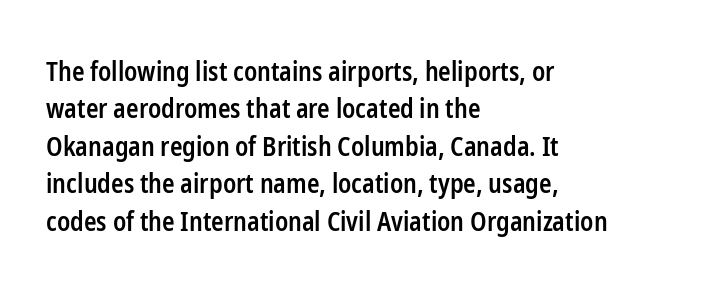
One-word summary of the alignment: left. A bit beefed up — I'd call it semibold rather than bold. Normally led — the rows are evenly, conventionally spaced. Bare-footed words on every line. If you drew a line through each stem, it would be perfectly vertical.
